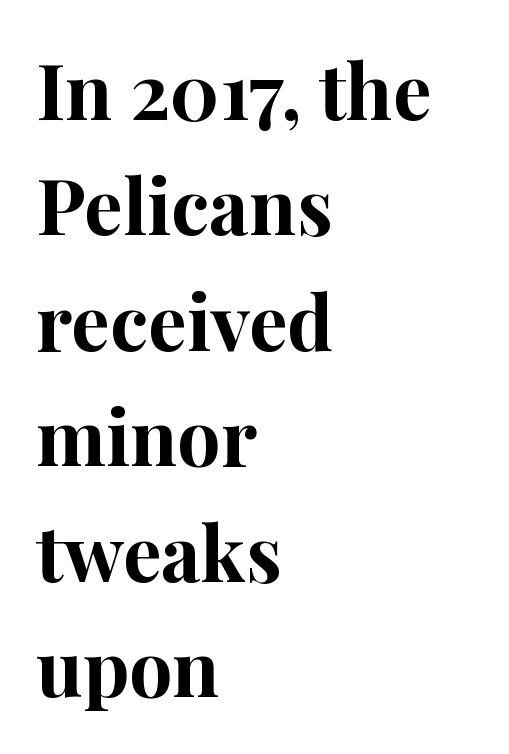
Q: Is the text bold? A: Yes.
Q: Is the text italic (slanted)? A: No, it is upright.
Q: Is the typeface a serif or a sans-serif typeface? A: Serif.
Q: Is the text underlined? A: No.
Q: How is the paragraph aligned? A: Left-aligned.
Q: Is the spacing between letters normal or unusually wide? A: Normal.
Q: Is the spacing between lines tight, normal or loose? A: Normal.
Q: Width (condensed, normal, or wide)? A: Normal.
Q: Stroke contrast? A: High.
Q: x-height? A: Medium.
Q: Monospaced? A: No.
